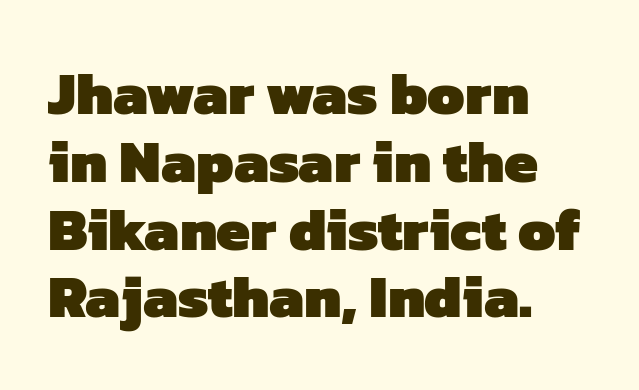
{"serif": "no", "bold": "yes", "weight": "heavy", "width": "normal", "stroke_contrast": "low", "x_height": "medium", "monospaced": "no", "underline": "no", "align": "left", "line_spacing": "tight", "line_spacing_ratio": 1.13, "letter_spacing": "normal", "letter_spacing_em": 0.0, "glyph_px": 60}
